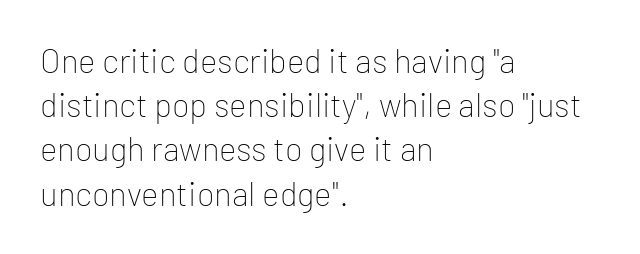
{"serif": "no", "italic": "no", "bold": "no", "weight": "thin", "width": "normal", "stroke_contrast": "low", "x_height": "medium", "monospaced": "no", "underline": "no", "align": "left", "line_spacing": "normal", "line_spacing_ratio": 1.34, "letter_spacing": "normal", "letter_spacing_em": 0.0, "glyph_px": 33}
